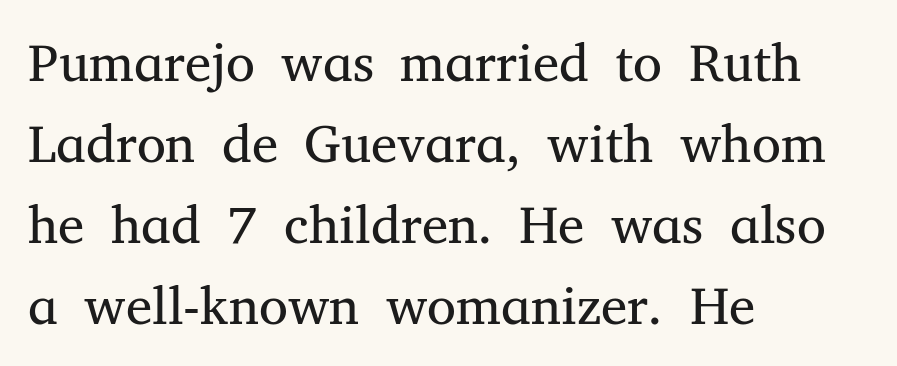
{"serif": "yes", "italic": "no", "bold": "no", "weight": "regular", "width": "normal", "stroke_contrast": "medium", "x_height": "medium", "monospaced": "no", "underline": "no", "align": "left", "line_spacing": "normal", "line_spacing_ratio": 1.53, "letter_spacing": "normal", "letter_spacing_em": 0.0, "glyph_px": 53}
